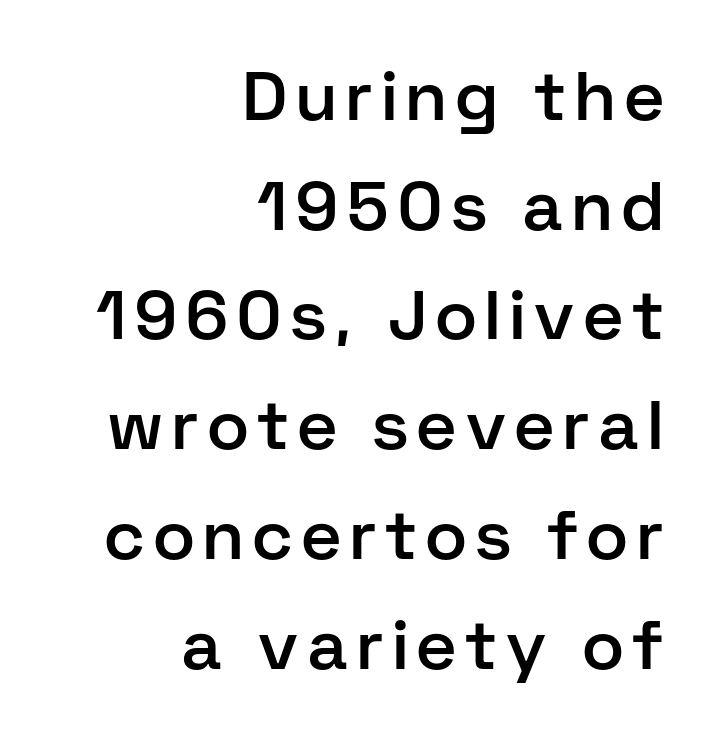
{"serif": "no", "italic": "no", "bold": "semi", "weight": "semibold", "width": "normal", "stroke_contrast": "low", "x_height": "medium", "monospaced": "no", "underline": "no", "align": "right", "line_spacing": "normal", "line_spacing_ratio": 1.59, "glyph_px": 69}
